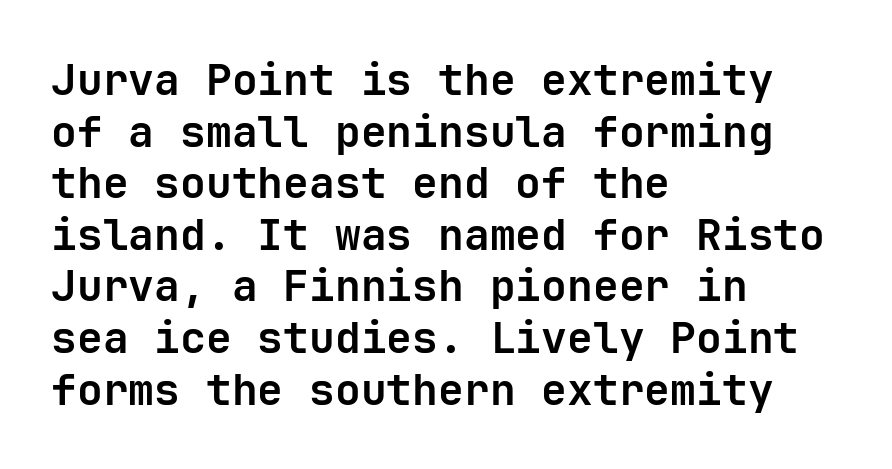
Each row of text sits above clean, open space. These lines are set flush left with a ragged right edge. Nope, no serifs anywhere on these letters. A typesetter would call this monospace, since all characters share one set width.
